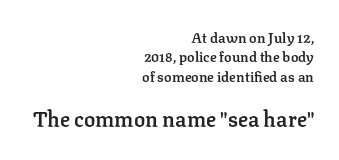
{"italic": "no", "bold": "semi", "underline": "no", "align": "right", "line_spacing": "normal", "line_spacing_ratio": 1.39, "letter_spacing": "normal", "letter_spacing_em": 0.0, "larger_block": "second", "size_ratio": 1.5, "glyph_px": 21}
